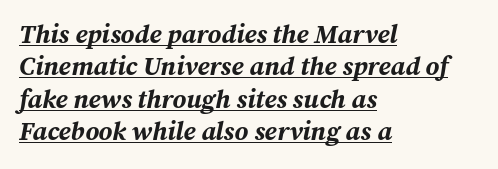
The image shows 26 px bold type, italic (leaning right); set left-aligned, normal line spacing (1.25x), normal letter spacing, underlined.
